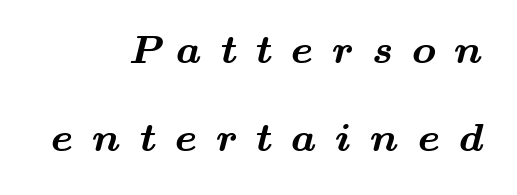
Do the characters align in a grid? No, the font is proportional. The ragged edge is on the left, which tells us the setting is flush right. The letterforms stand isolated, each surrounded by extra space. The rendering uses a large line-height, opening up the rows. As a designer I'd log this as weight 700, bold.
